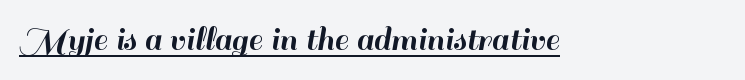
Q: Is the text italic (slanted)? A: Yes.
Q: Is the typeface a serif or a sans-serif typeface? A: Sans-serif.
Q: Is the text underlined? A: Yes.
Q: Is the spacing between letters normal or unusually wide? A: Normal.
Q: Width (condensed, normal, or wide)? A: Normal.
Q: Stroke contrast? A: High.
Q: x-height? A: Small.
Q: Monospaced? A: No.
